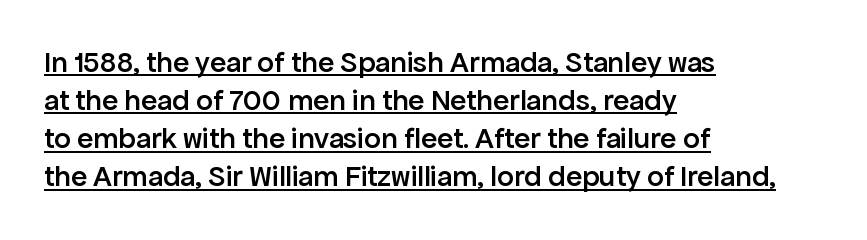
The image shows 30 px semibold sans-serif type, upright; set left-aligned, normal line spacing (1.27x), normal letter spacing, underlined; low stroke contrast and a medium x-height.
